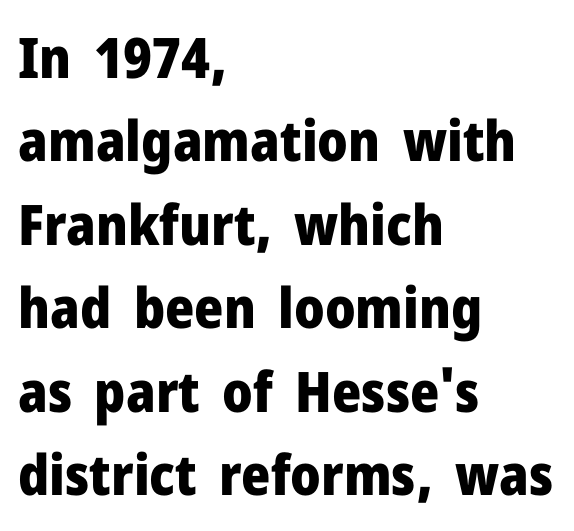
{"serif": "no", "italic": "no", "bold": "yes", "weight": "heavy", "width": "normal", "stroke_contrast": "low", "x_height": "medium", "monospaced": "no", "underline": "no", "align": "left", "line_spacing": "normal", "line_spacing_ratio": 1.49, "letter_spacing": "normal", "letter_spacing_em": 0.0, "glyph_px": 56}
